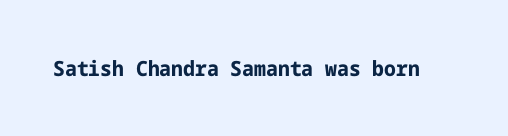
The letterforms sit shoulder to shoulder at normal distance. These lines were composed using upright roman letters. Check the space under the baseline: it is left empty. The sample has been set heavy, in full bold.
